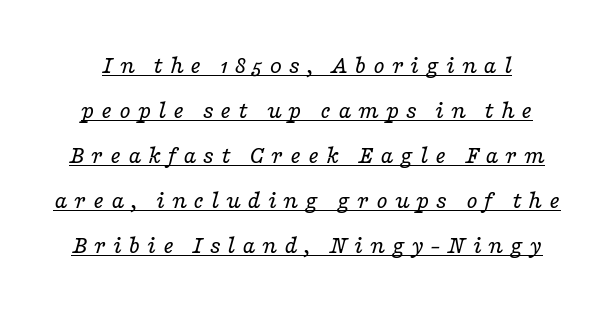
Q: Is the text bold? A: No.
Q: Is the text italic (slanted)? A: Yes, it leans right by about 16 degrees.
Q: Is the text underlined? A: Yes.
Q: Is the spacing between letters normal or unusually wide? A: Unusually wide.
